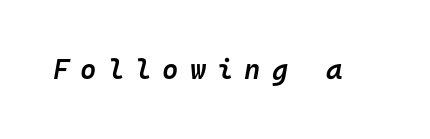
{"italic": "yes", "lean": "right", "slant_degrees": 10, "bold": "semi", "weight": "semibold", "width": "normal", "stroke_contrast": "low", "x_height": "medium", "monospaced": "yes", "underline": "no", "letter_spacing": "wide", "letter_spacing_em": 0.39, "glyph_px": 28}
